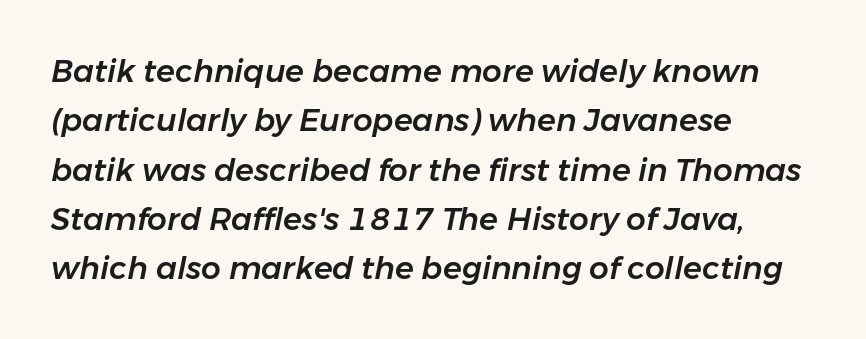
{"italic": "yes", "lean": "right", "slant_degrees": 11, "width": "normal", "stroke_contrast": "low", "x_height": "medium", "monospaced": "no", "underline": "no", "align": "left", "line_spacing": "normal", "line_spacing_ratio": 1.59, "letter_spacing": "normal", "letter_spacing_em": 0.0, "glyph_px": 31}
